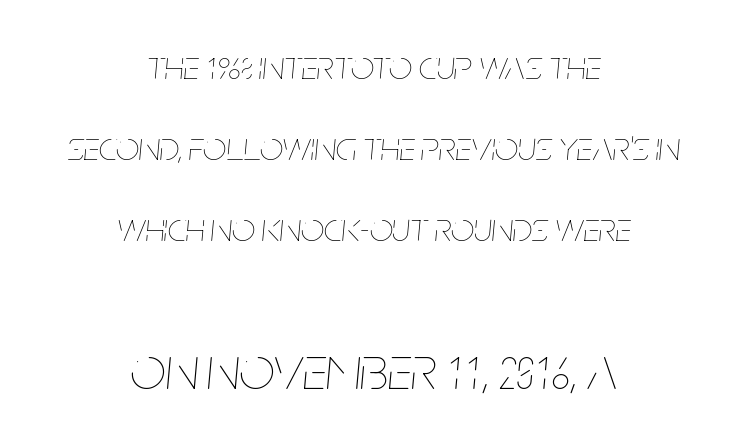
The image shows 62 px thin, condensed type, italic (leaning right); set centered, loose line spacing (1.97x), normal letter spacing, not underlined; the second (bottom) block is 1.51x larger; low stroke contrast and a large x-height.
